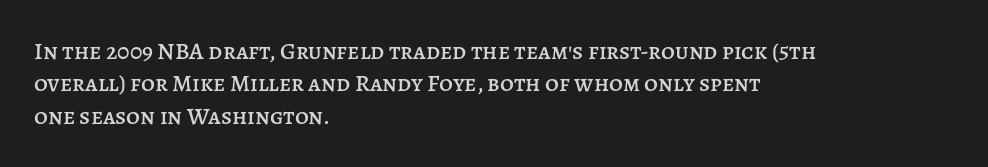
The image shows 24 px text type, upright; set left-aligned, normal line spacing (1.35x), normal letter spacing, not underlined.
